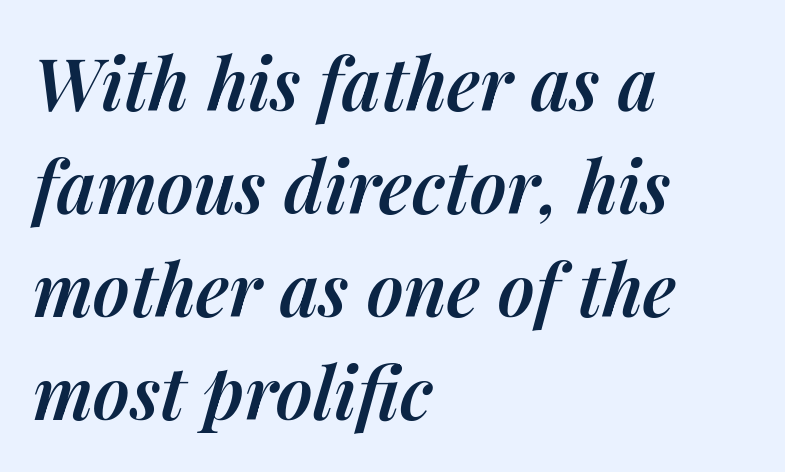
{"italic": "yes", "lean": "right", "slant_degrees": 14, "bold": "semi", "weight": "semibold", "width": "normal", "stroke_contrast": "medium", "x_height": "medium", "monospaced": "no", "underline": "no", "align": "left", "line_spacing": "normal", "line_spacing_ratio": 1.43, "letter_spacing": "normal", "letter_spacing_em": 0.0, "glyph_px": 72}
